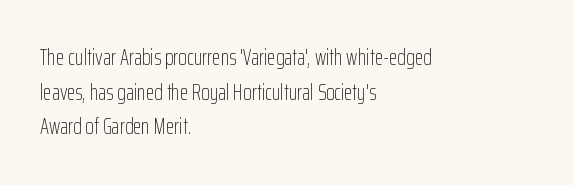
Which margin do the lines hug? The left one — the right edge is uneven. This is roman type, the default non-slanted kind. Summary of vertical rhythm: regular, with standard interline spacing. These glyphs show unthickened strokes, regular width or finer. The rendering keeps characters at their native spacing. The gap between lines stays unmarked.
